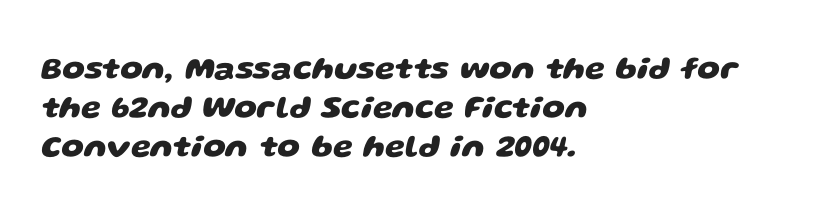
{"serif": "no", "bold": "yes", "weight": "heavy", "width": "wide", "stroke_contrast": "low", "x_height": "large", "monospaced": "no", "underline": "no", "align": "left", "line_spacing_ratio": 1.22, "letter_spacing": "normal", "letter_spacing_em": 0.0, "glyph_px": 32}
